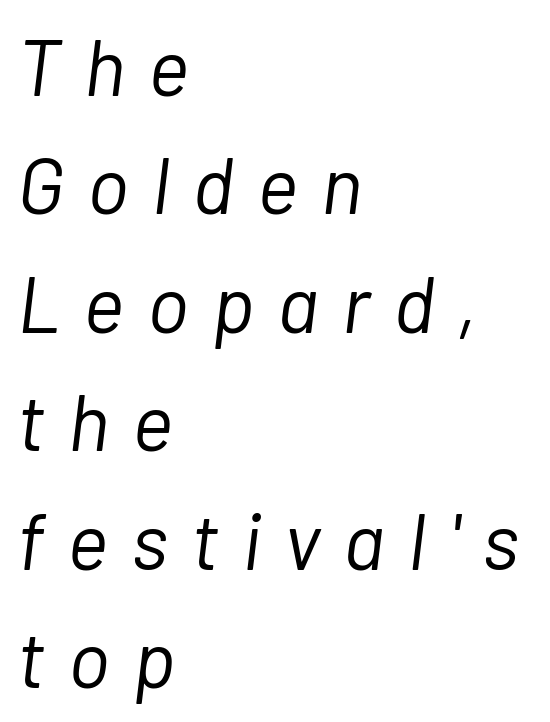
{"italic": "yes", "lean": "right", "slant_degrees": 7, "bold": "no", "weight": "light", "width": "normal", "stroke_contrast": "low", "x_height": "medium", "monospaced": "no", "underline": "no", "align": "left", "line_spacing": "normal", "line_spacing_ratio": 1.5, "letter_spacing": "wide", "letter_spacing_em": 0.29, "glyph_px": 79}
